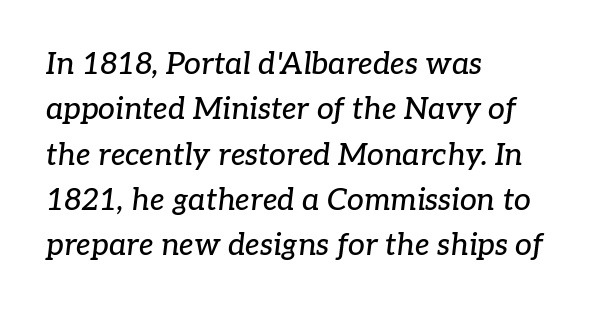
The image shows 30 px serif type, italic (leaning right); set left-aligned, normal line spacing (1.51x), normal letter spacing, not underlined; low stroke contrast and a medium x-height.
